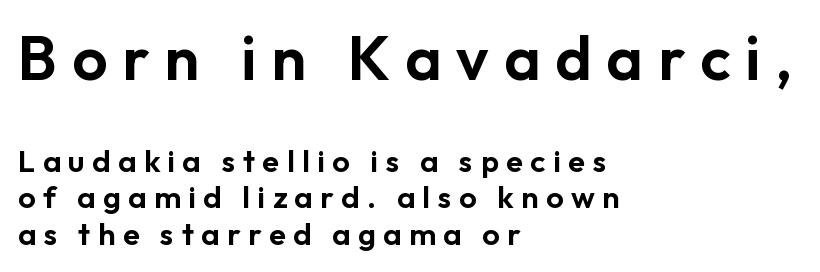
{"serif": "no", "italic": "no", "width": "normal", "stroke_contrast": "low", "x_height": "medium", "monospaced": "no", "underline": "no", "align": "left", "line_spacing_ratio": 1.18, "letter_spacing": "wide", "letter_spacing_em": 0.24, "larger_block": "first", "size_ratio": 2.0, "glyph_px": 62}
